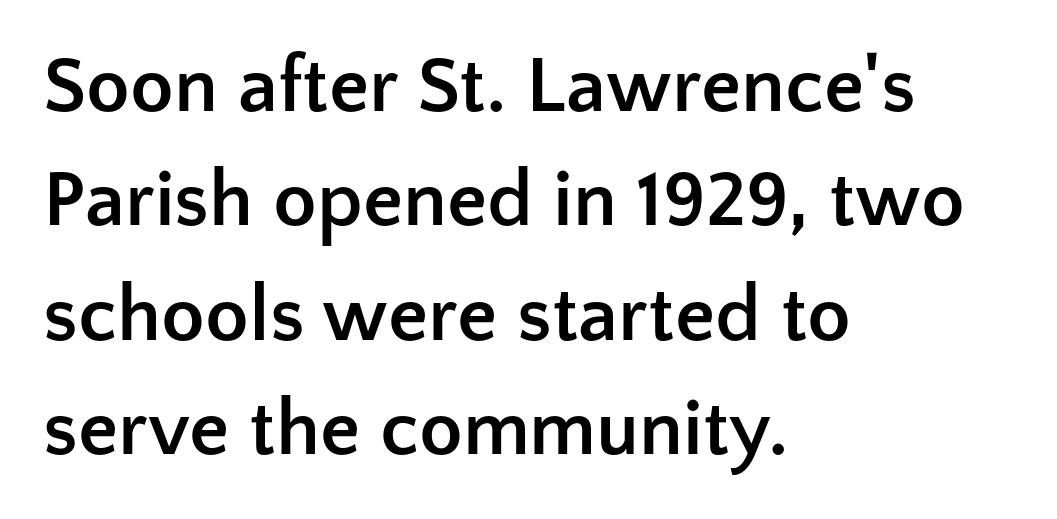
Q: Is the text bold? A: Yes.
Q: Is the text italic (slanted)? A: No, it is upright.
Q: Is the typeface a serif or a sans-serif typeface? A: Sans-serif.
Q: Is the text underlined? A: No.
Q: How is the paragraph aligned? A: Left-aligned.
Q: Is the spacing between letters normal or unusually wide? A: Normal.
Q: Is the spacing between lines tight, normal or loose? A: Normal.
Q: Width (condensed, normal, or wide)? A: Normal.
Q: Stroke contrast? A: Low.
Q: x-height? A: Medium.
Q: Monospaced? A: No.
